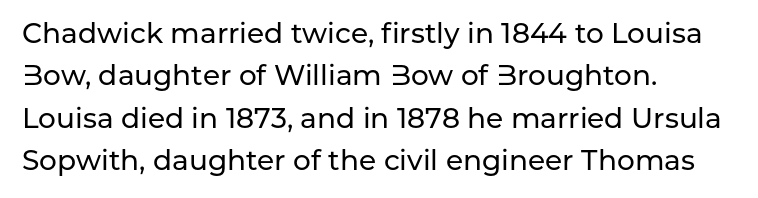
{"serif": "no", "italic": "no", "width": "normal", "stroke_contrast": "low", "x_height": "medium", "monospaced": "no", "underline": "no", "align": "left", "line_spacing": "normal", "line_spacing_ratio": 1.51, "letter_spacing": "normal", "letter_spacing_em": 0.0, "glyph_px": 28}
